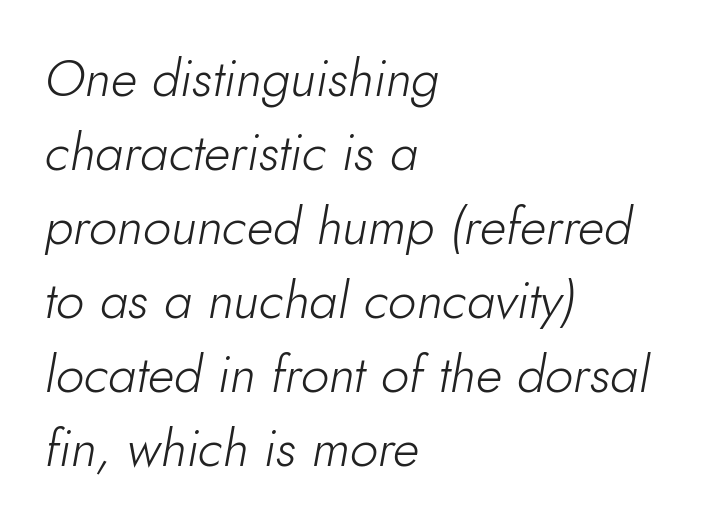
The image shows 51 px light type, italic (leaning right); set left-aligned, normal line spacing (1.45x), normal letter spacing, not underlined; low stroke contrast and a small x-height.
